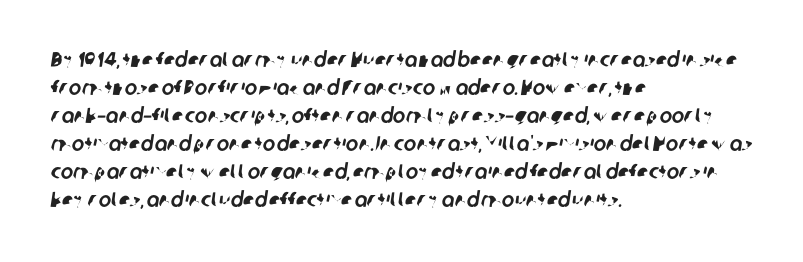
The rag falls on the right side of this text block. The baseline area is clear. Vertically, the passage feels balanced, rows spaced as you'd expect. Short note: letters normally spaced.
